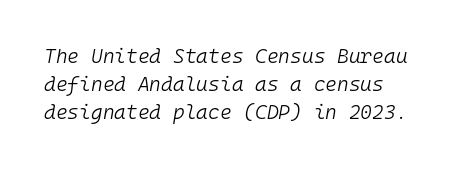
Q: Is the text bold? A: No.
Q: Is the text italic (slanted)? A: Yes, it leans right by about 10 degrees.
Q: Is the text underlined? A: No.
Q: How is the paragraph aligned? A: Left-aligned.
Q: Is the spacing between letters normal or unusually wide? A: Normal.
Q: Is the spacing between lines tight, normal or loose? A: Normal.
